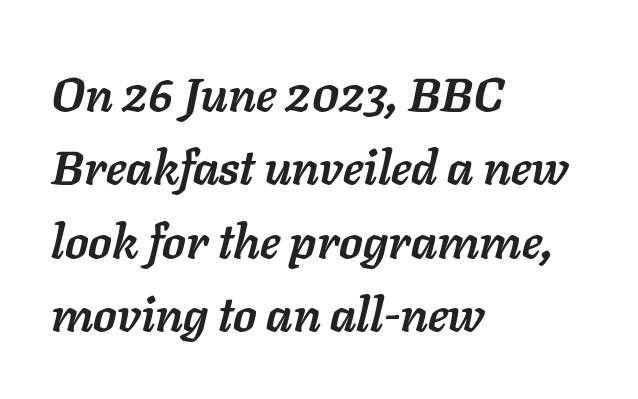
{"italic": "yes", "lean": "right", "slant_degrees": 11, "bold": "yes", "weight": "semibold", "width": "normal", "stroke_contrast": "low", "x_height": "medium", "monospaced": "no", "underline": "no", "align": "left", "line_spacing": "normal", "line_spacing_ratio": 1.53, "letter_spacing": "normal", "letter_spacing_em": 0.0, "glyph_px": 48}
